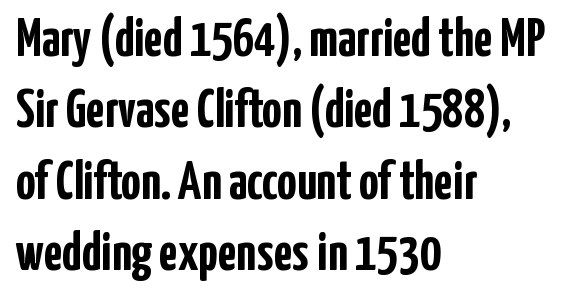
{"serif": "no", "italic": "no", "bold": "yes", "weight": "semibold", "width": "condensed", "stroke_contrast": "low", "x_height": "medium", "monospaced": "no", "underline": "no", "align": "left", "line_spacing": "normal", "line_spacing_ratio": 1.32, "letter_spacing": "normal", "letter_spacing_em": 0.0, "glyph_px": 54}
